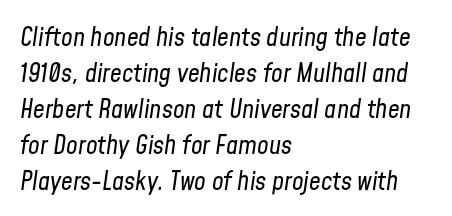
Q: Is the text bold? A: No.
Q: Is the text italic (slanted)? A: Yes, it leans right by about 8 degrees.
Q: Is the text underlined? A: No.
Q: How is the paragraph aligned? A: Left-aligned.
Q: Is the spacing between letters normal or unusually wide? A: Normal.
Q: Is the spacing between lines tight, normal or loose? A: Normal.
